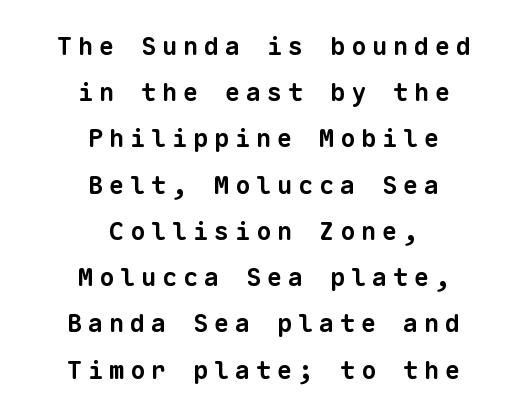
{"bold": "yes", "underline": "no", "align": "center", "line_spacing_ratio": 1.85, "letter_spacing": "wide", "letter_spacing_em": 0.24, "glyph_px": 25}
